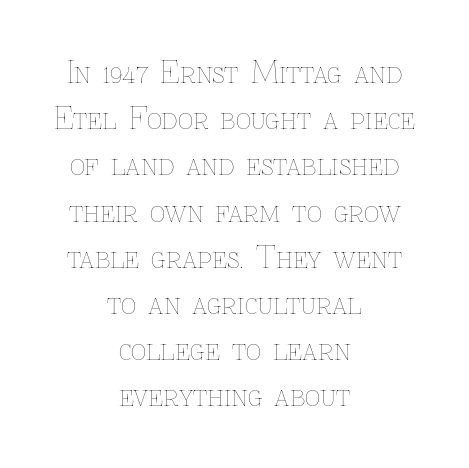
The image shows 30 px thin type, upright; set centered, normal line spacing (1.54x), normal letter spacing, not underlined; low stroke contrast and a medium x-height.
